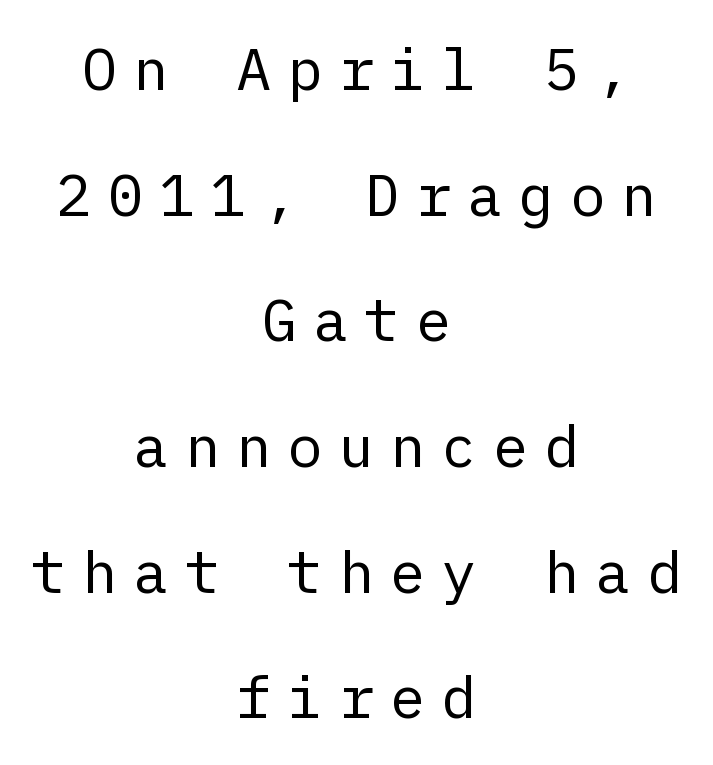
{"serif": "no", "italic": "no", "bold": "no", "weight": "regular", "width": "normal", "stroke_contrast": "low", "x_height": "medium", "underline": "no", "align": "center", "line_spacing": "loose", "line_spacing_ratio": 2.13, "letter_spacing": "wide", "letter_spacing_em": 0.27, "glyph_px": 59}
